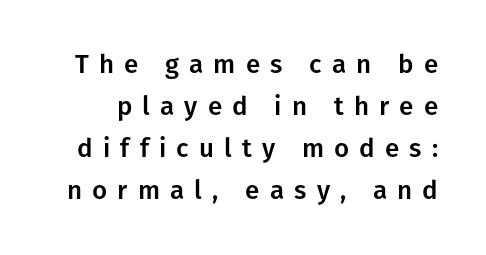
Display-style spreading of the glyphs; the letterfit is very open. The letters stand upright; this is a roman face. Descender tails drop into unmarked territory. Horizontal bands of white between lines are of average thickness.
